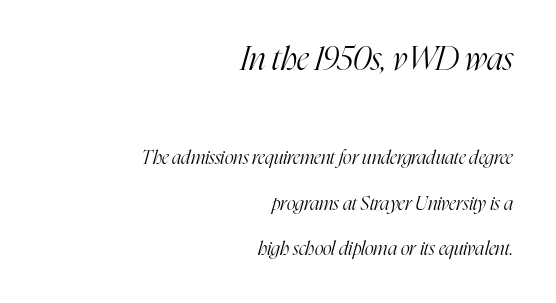
{"serif": "yes", "italic": "yes", "lean": "right", "slant_degrees": 16, "bold": "no", "weight": "light", "width": "condensed", "stroke_contrast": "high", "x_height": "medium", "monospaced": "no", "underline": "no", "align": "right", "line_spacing": "loose", "line_spacing_ratio": 2.39, "letter_spacing": "normal", "letter_spacing_em": 0.0, "larger_block": "first", "size_ratio": 1.74, "glyph_px": 33}
